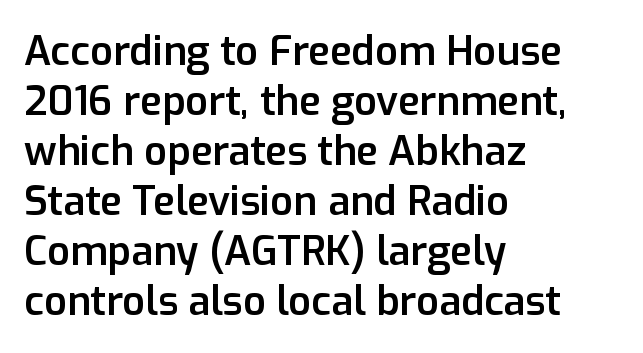
Q: Is the text bold? A: Semi-bold.
Q: Is the text italic (slanted)? A: No, it is upright.
Q: Is the typeface a serif or a sans-serif typeface? A: Sans-serif.
Q: Is the text underlined? A: No.
Q: How is the paragraph aligned? A: Left-aligned.
Q: Is the spacing between letters normal or unusually wide? A: Normal.
Q: Is the spacing between lines tight, normal or loose? A: Normal.
Q: Width (condensed, normal, or wide)? A: Normal.
Q: Stroke contrast? A: Low.
Q: x-height? A: Medium.
Q: Monospaced? A: No.
